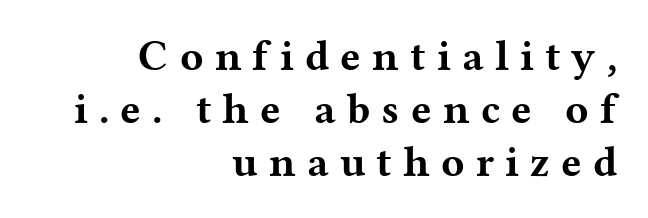
{"serif": "yes", "italic": "no", "bold": "yes", "weight": "bold", "width": "wide", "stroke_contrast": "medium", "x_height": "medium", "monospaced": "no", "underline": "no", "align": "right", "line_spacing_ratio": 1.23, "letter_spacing": "wide", "letter_spacing_em": 0.26, "glyph_px": 43}
